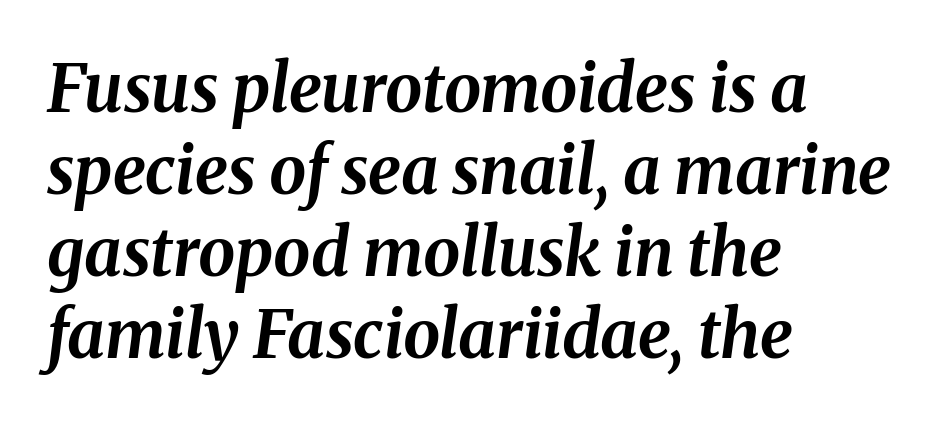
{"italic": "yes", "lean": "right", "slant_degrees": 8, "bold": "yes", "weight": "bold", "width": "normal", "stroke_contrast": "medium", "x_height": "medium", "monospaced": "no", "underline": "no", "align": "left", "line_spacing_ratio": 1.24, "letter_spacing": "normal", "letter_spacing_em": 0.0, "glyph_px": 66}
